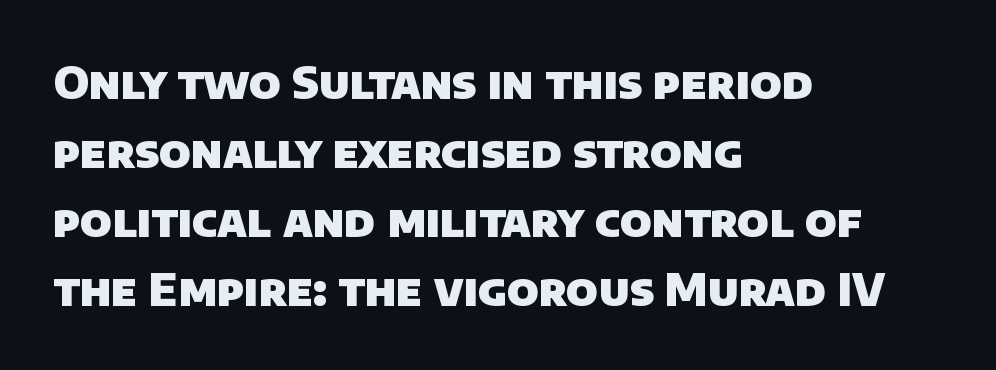
The image shows 44 px heavy sans-serif type; set left-aligned, normal line spacing (1.57x), normal letter spacing, not underlined; low stroke contrast and a large x-height.
